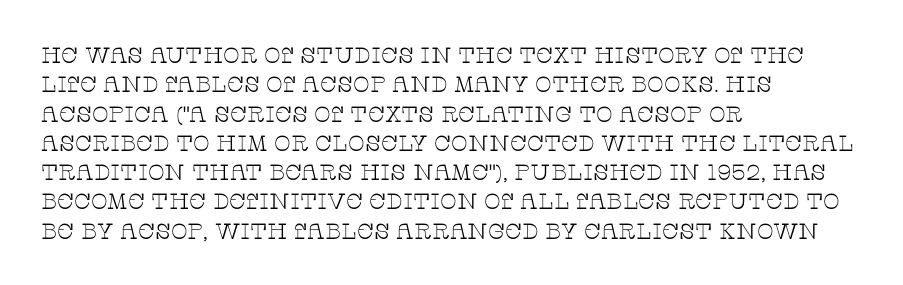
The image shows 22 px text type, upright; set left-aligned, normal line spacing (1.33x), normal letter spacing, not underlined.
